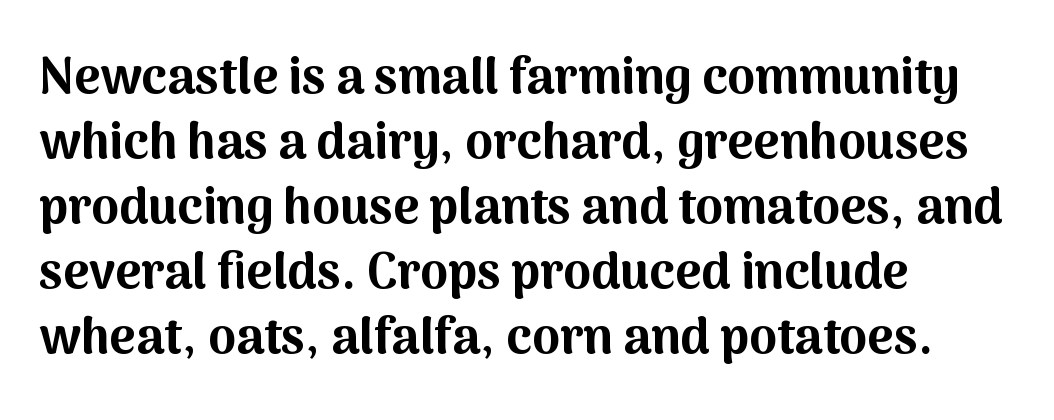
{"serif": "no", "italic": "no", "bold": "yes", "weight": "bold", "width": "normal", "stroke_contrast": "medium", "x_height": "medium", "monospaced": "no", "underline": "no", "align": "left", "line_spacing": "normal", "line_spacing_ratio": 1.3, "letter_spacing": "normal", "letter_spacing_em": 0.0, "glyph_px": 50}
